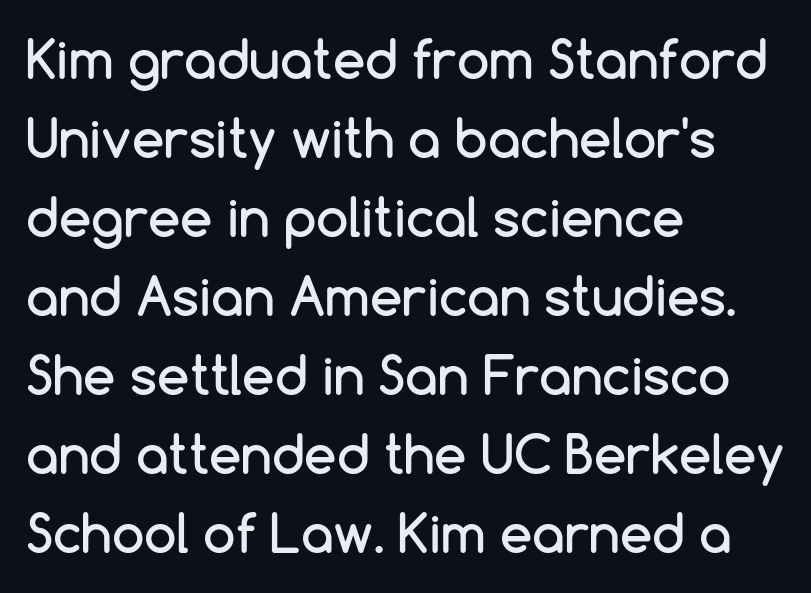
Q: Is the text italic (slanted)? A: No, it is upright.
Q: Is the typeface a serif or a sans-serif typeface? A: Sans-serif.
Q: Is the text underlined? A: No.
Q: How is the paragraph aligned? A: Left-aligned.
Q: Is the spacing between letters normal or unusually wide? A: Normal.
Q: Is the spacing between lines tight, normal or loose? A: Normal.
Q: Width (condensed, normal, or wide)? A: Normal.
Q: Stroke contrast? A: Low.
Q: x-height? A: Medium.
Q: Monospaced? A: No.
